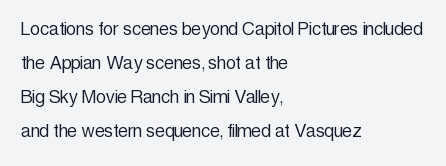
{"italic": "no", "bold": "no", "underline": "no", "align": "left", "line_spacing": "normal", "line_spacing_ratio": 1.54, "letter_spacing": "normal", "letter_spacing_em": 0.0, "glyph_px": 22}
